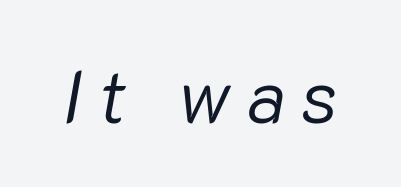
Q: Is the text bold? A: No.
Q: Is the text italic (slanted)? A: Yes, it leans right by about 10 degrees.
Q: Is the text underlined? A: No.
Q: Is the spacing between letters normal or unusually wide? A: Unusually wide.
Q: Width (condensed, normal, or wide)? A: Normal.
Q: Stroke contrast? A: Low.
Q: x-height? A: Medium.
Q: Monospaced? A: No.
